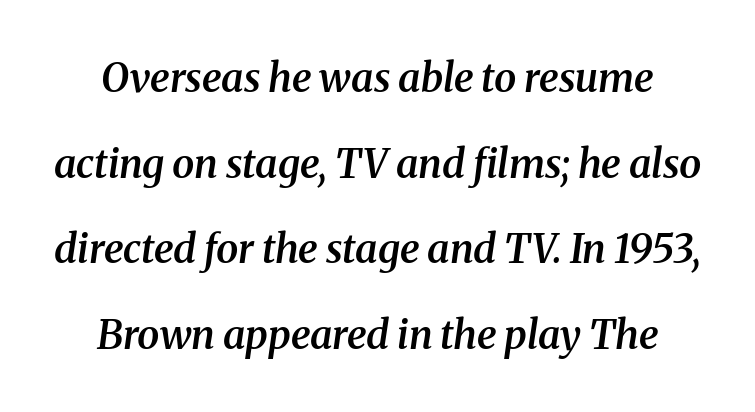
{"serif": "yes", "italic": "yes", "lean": "right", "slant_degrees": 8, "bold": "semi", "weight": "semibold", "width": "normal", "stroke_contrast": "medium", "x_height": "medium", "monospaced": "no", "underline": "no", "line_spacing": "loose", "line_spacing_ratio": 2.14, "letter_spacing": "normal", "letter_spacing_em": 0.0, "glyph_px": 40}
